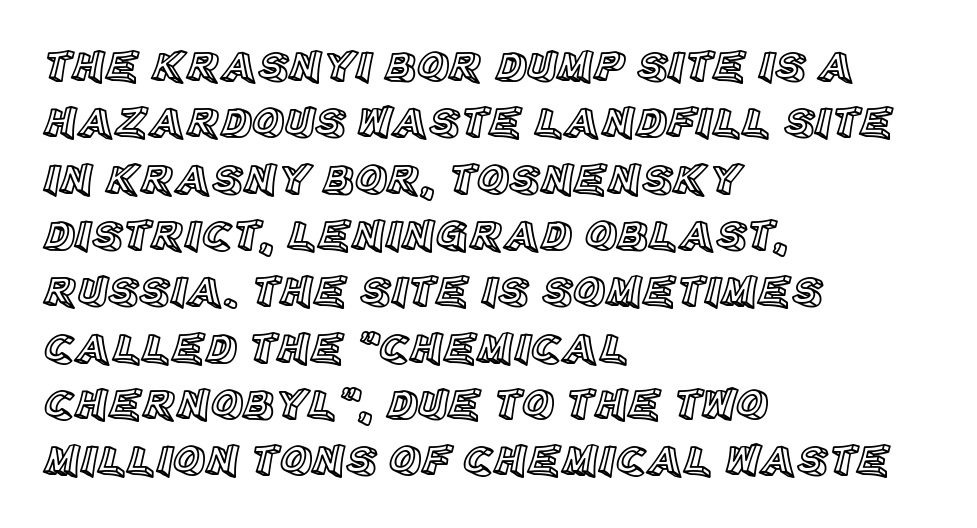
{"width": "normal", "x_height": "large", "monospaced": "no", "underline": "no", "align": "left", "line_spacing": "normal", "line_spacing_ratio": 1.28, "letter_spacing": "normal", "letter_spacing_em": 0.0, "glyph_px": 44}
